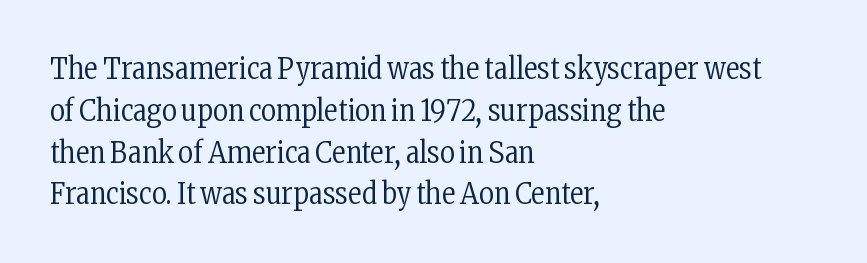
These lines sit exactly where default settings would place them. This sample is left-justified, so line endings fall wherever the words run out. Varying glyph widths throughout — classic text-font behaviour. The font's upright variant was chosen for this text. Font category for this specimen: serif.
